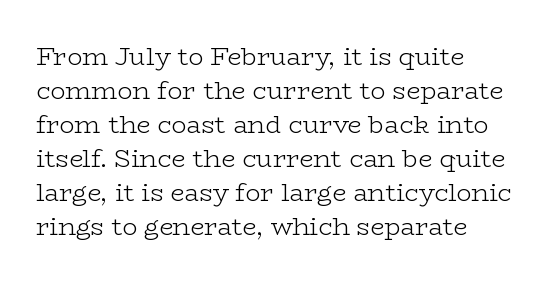
The image shows 25 px text type, upright; set left-aligned, normal line spacing (1.36x), normal letter spacing, not underlined.
